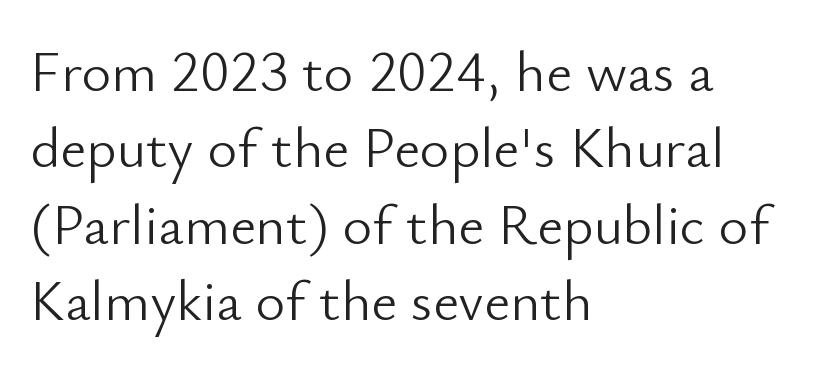
{"serif": "no", "italic": "no", "bold": "no", "weight": "light", "width": "normal", "stroke_contrast": "low", "x_height": "small", "monospaced": "no", "underline": "no", "align": "left", "line_spacing": "normal", "line_spacing_ratio": 1.34, "letter_spacing": "normal", "letter_spacing_em": 0.0, "glyph_px": 57}
